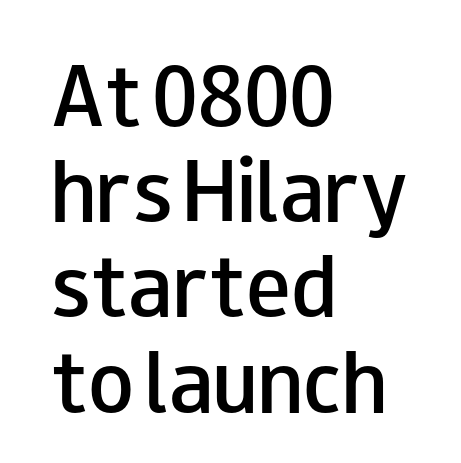
Q: Is the text bold? A: Semi-bold.
Q: Is the text italic (slanted)? A: No, it is upright.
Q: Is the typeface a serif or a sans-serif typeface? A: Sans-serif.
Q: Is the text underlined? A: No.
Q: How is the paragraph aligned? A: Left-aligned.
Q: Is the spacing between letters normal or unusually wide? A: Normal.
Q: Is the spacing between lines tight, normal or loose? A: Normal.
Q: Width (condensed, normal, or wide)? A: Wide.
Q: Stroke contrast? A: Low.
Q: x-height? A: Small.
Q: Monospaced? A: No.
